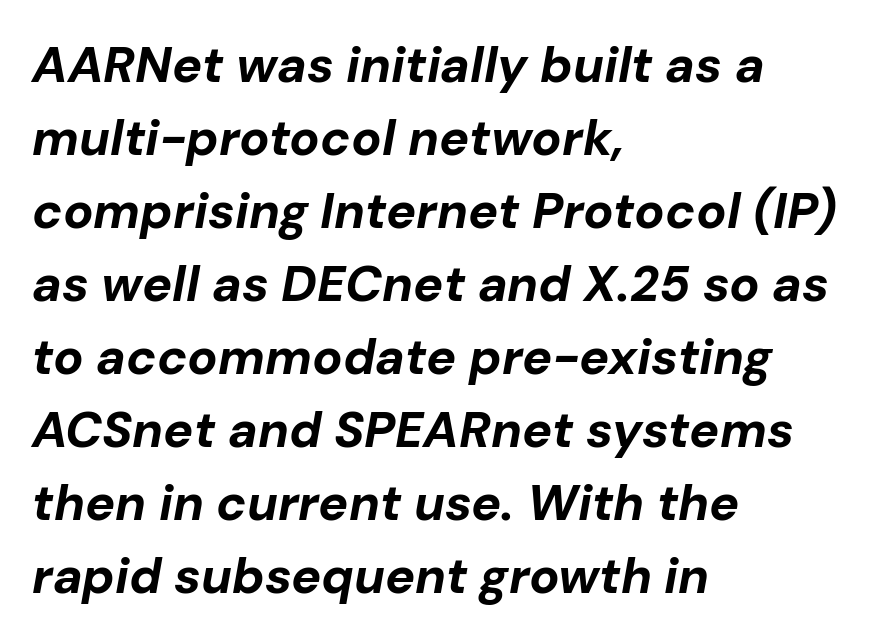
Q: Is the text bold? A: Yes.
Q: Is the text italic (slanted)? A: Yes, it leans right by about 10 degrees.
Q: Is the text underlined? A: No.
Q: How is the paragraph aligned? A: Left-aligned.
Q: Is the spacing between letters normal or unusually wide? A: Normal.
Q: Is the spacing between lines tight, normal or loose? A: Normal.
Q: Width (condensed, normal, or wide)? A: Normal.
Q: Stroke contrast? A: Low.
Q: x-height? A: Medium.
Q: Monospaced? A: No.
